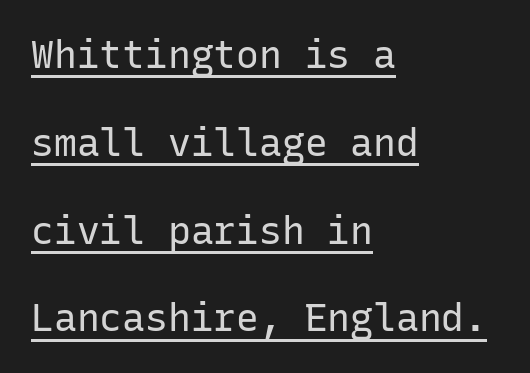
{"serif": "no", "italic": "no", "bold": "no", "weight": "regular", "width": "normal", "stroke_contrast": "low", "x_height": "medium", "monospaced": "yes", "underline": "yes", "align": "left", "line_spacing": "loose", "line_spacing_ratio": 2.31, "letter_spacing": "normal", "letter_spacing_em": 0.0, "glyph_px": 38}
